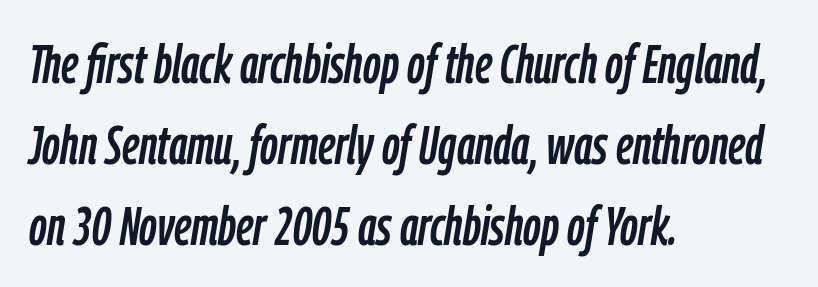
The image shows 55 px condensed type, italic (leaning right); set left-aligned, normal line spacing (1.47x), normal letter spacing, not underlined; low stroke contrast and a medium x-height.
